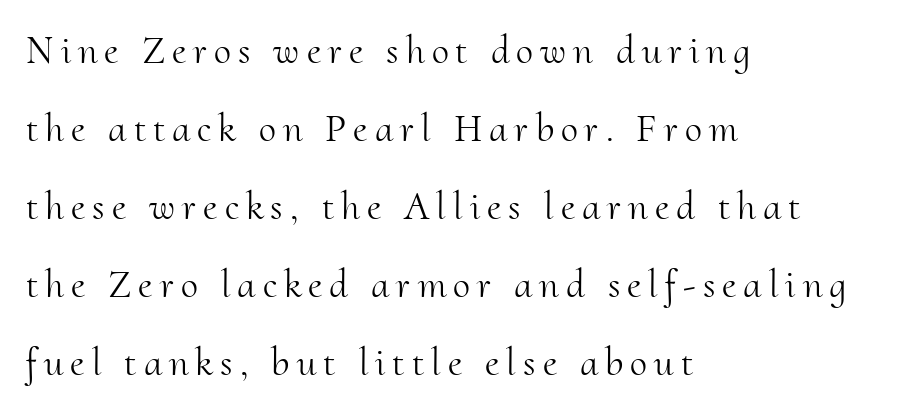
Is this a sans? No — the strokes have serifs. The glyphs are unaccompanied by any horizontal stroke below them. Stroke mass is kept to a normal reading level or below. Is this a fixed-width face? No — the glyphs have proportional, varying widths. Every row of glyphs begins at an identical x-position on the left. Is there much room between lines? Yes — plenty of vertical air separates them.
